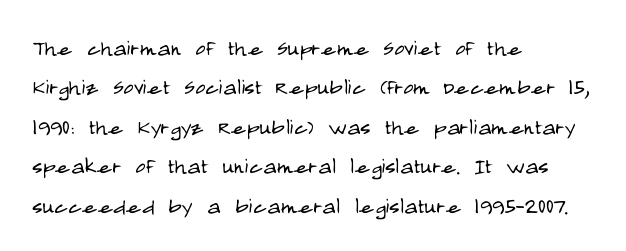
Q: Is the text bold? A: No.
Q: Is the text italic (slanted)? A: No, it is upright.
Q: Is the typeface a serif or a sans-serif typeface? A: Sans-serif.
Q: Is the text underlined? A: No.
Q: How is the paragraph aligned? A: Left-aligned.
Q: Is the spacing between letters normal or unusually wide? A: Normal.
Q: Is the spacing between lines tight, normal or loose? A: Normal.
Q: Width (condensed, normal, or wide)? A: Condensed.
Q: Stroke contrast? A: Low.
Q: x-height? A: Large.
Q: Monospaced? A: No.
